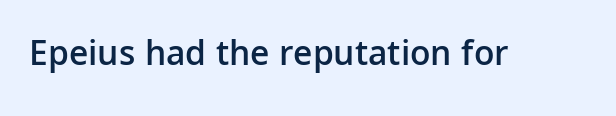
The image shows 36 px semibold sans-serif type, upright; set normal letter spacing, not underlined; low stroke contrast and a medium x-height.
